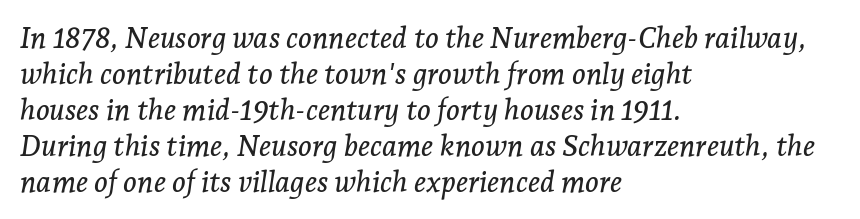
Do the characters align in a grid? No, the font is proportional. The line texture is even and compact thanks to regular tracking. One-word summary of the alignment: left. Clear beneath every line of the passage.
